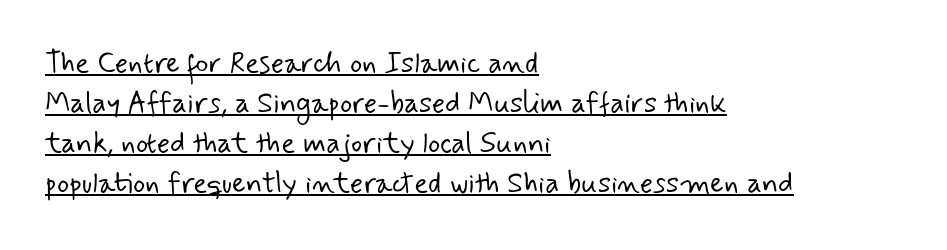
The image shows 29 px light sans-serif type; set left-aligned, normal line spacing (1.38x), normal letter spacing, underlined; low stroke contrast and a small x-height.
